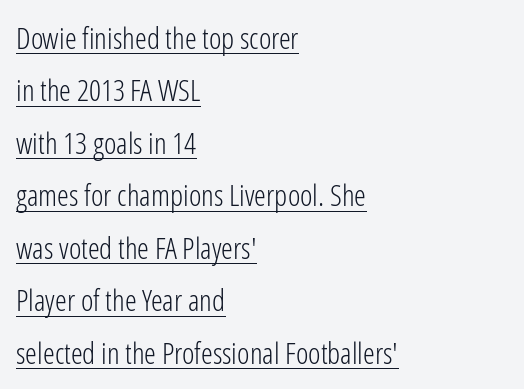
This sample is left-justified, so line endings fall wherever the words run out. The letterforms sit at book weight or below. The letters advance in unequal steps, a hallmark of proportional type. In terms of letterspacing, this is plain default setting. The rendering shows plain stroke endings on the letterforms — a sans-serif design. A continuous stroke trails under the words, as in a hyperlink.
